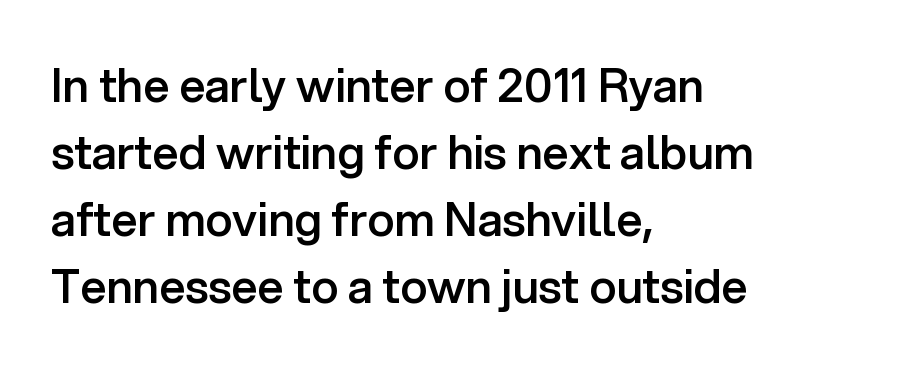
Q: Is the text bold? A: Semi-bold.
Q: Is the text italic (slanted)? A: No, it is upright.
Q: Is the typeface a serif or a sans-serif typeface? A: Sans-serif.
Q: Is the text underlined? A: No.
Q: How is the paragraph aligned? A: Left-aligned.
Q: Is the spacing between letters normal or unusually wide? A: Normal.
Q: Is the spacing between lines tight, normal or loose? A: Normal.
Q: Width (condensed, normal, or wide)? A: Normal.
Q: Stroke contrast? A: Low.
Q: x-height? A: Medium.
Q: Monospaced? A: No.
